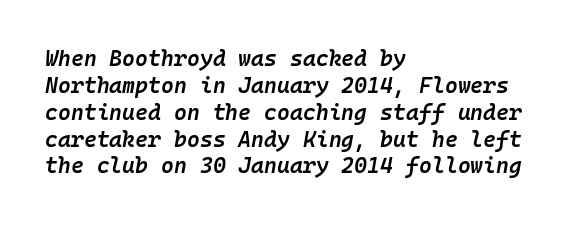
Q: Is the text bold? A: Semi-bold.
Q: Is the text italic (slanted)? A: Yes, it leans right by about 10 degrees.
Q: Is the text underlined? A: No.
Q: How is the paragraph aligned? A: Left-aligned.
Q: Is the spacing between letters normal or unusually wide? A: Normal.
